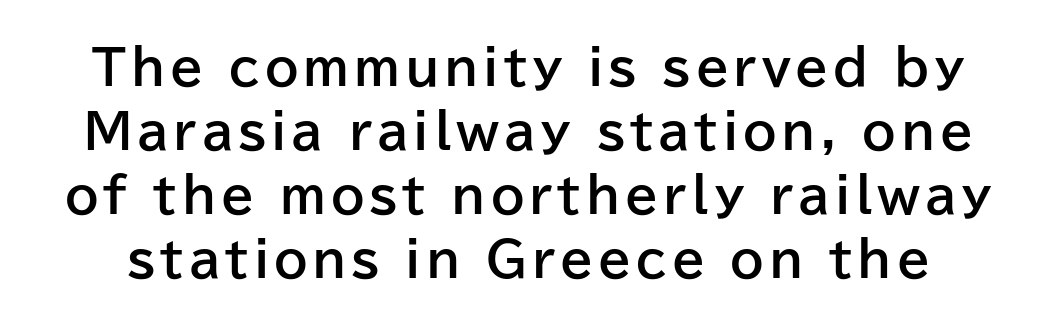
The image shows 48 px bold sans-serif type, upright; set normal line spacing (1.33x), not underlined; low stroke contrast and a medium x-height.
